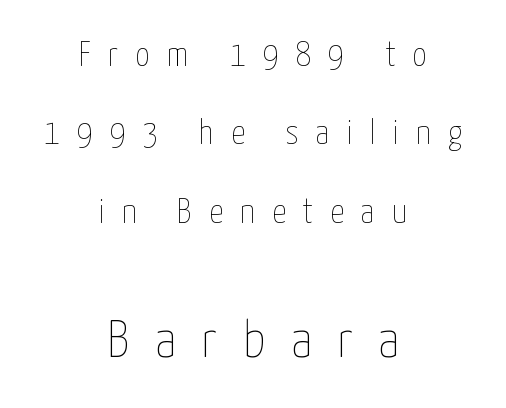
In terms of letterspacing, this is a distinctly airy, spread setting. Compared with typical paragraphs, the rows here are farther apart. Letters have the restrained weight of plain body copy at most. Does the copy run flush right? No — it is centered line by line. Each letter keeps its own natural width here, so spacing adapts to shape. Every stem runs plumb, perpendicular to the baseline.
